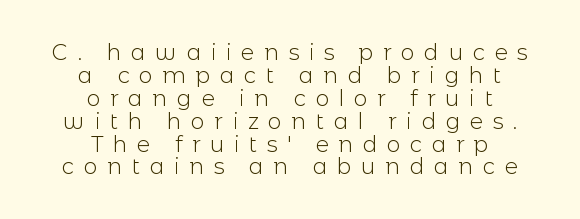
Q: Is the text bold? A: No.
Q: Is the text italic (slanted)? A: No, it is upright.
Q: Is the text underlined? A: No.
Q: How is the paragraph aligned? A: Centered.
Q: Is the spacing between letters normal or unusually wide? A: Unusually wide.
Q: Is the spacing between lines tight, normal or loose? A: Tight.
